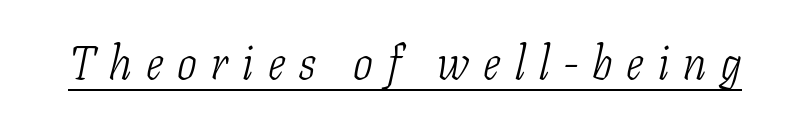
Q: Is the text bold? A: No.
Q: Is the text italic (slanted)? A: Yes, it leans right by about 11 degrees.
Q: Is the typeface a serif or a sans-serif typeface? A: Serif.
Q: Is the text underlined? A: Yes.
Q: Is the spacing between letters normal or unusually wide? A: Unusually wide.
Q: Width (condensed, normal, or wide)? A: Condensed.
Q: Stroke contrast? A: Low.
Q: x-height? A: Medium.
Q: Monospaced? A: No.
